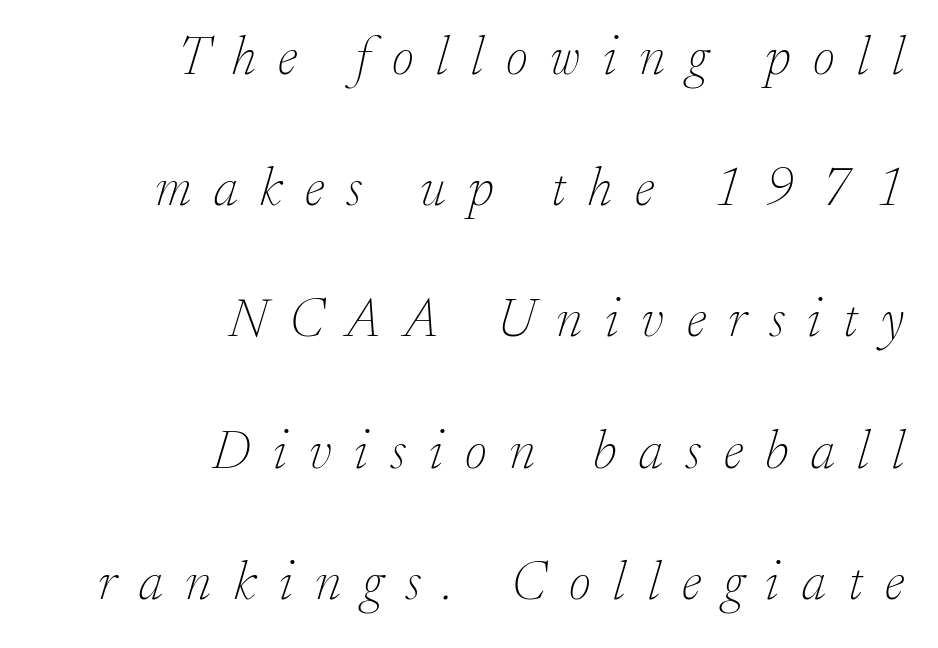
{"serif": "yes", "italic": "yes", "lean": "right", "slant_degrees": 17, "bold": "no", "weight": "thin", "width": "normal", "stroke_contrast": "low", "x_height": "small", "monospaced": "no", "underline": "no", "align": "right", "line_spacing": "loose", "line_spacing_ratio": 2.43, "letter_spacing": "wide", "letter_spacing_em": 0.42, "glyph_px": 54}
